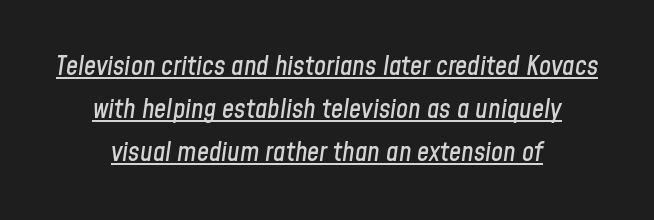
The image shows 27 px text type, italic (leaning right); set centered, normal line spacing (1.59x), normal letter spacing, underlined.
